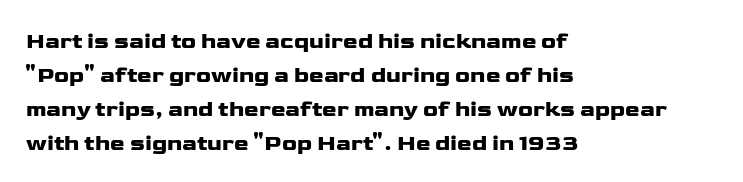
Q: Is the text italic (slanted)? A: No, it is upright.
Q: Is the text underlined? A: No.
Q: How is the paragraph aligned? A: Left-aligned.
Q: Is the spacing between letters normal or unusually wide? A: Normal.
Q: Is the spacing between lines tight, normal or loose? A: Normal.
